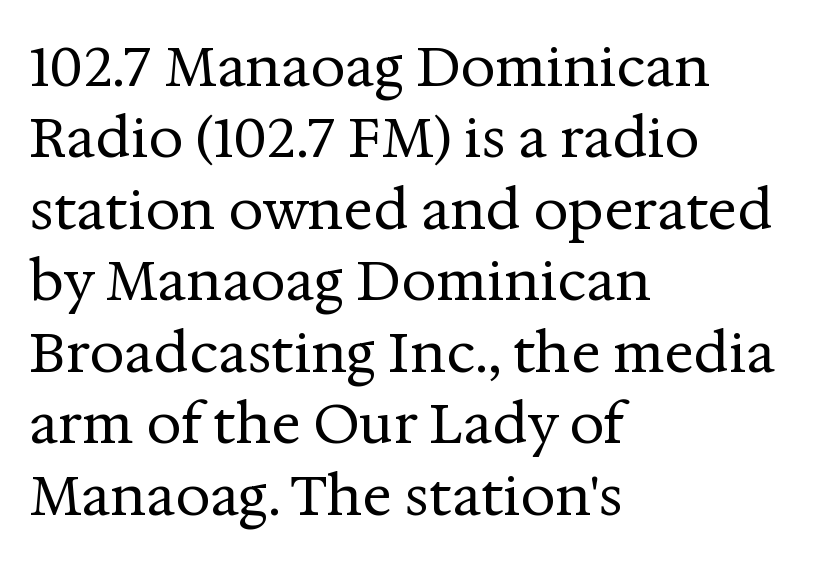
The image shows 55 px regular-weight serif type, upright; set left-aligned, normal line spacing (1.3x), normal letter spacing, not underlined; medium stroke contrast and a medium x-height.
